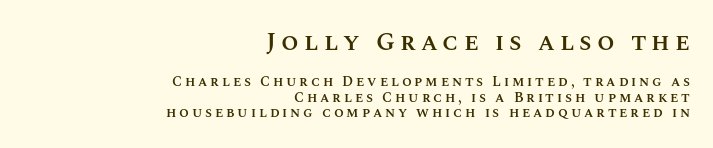
{"italic": "no", "bold": "semi", "underline": "no", "align": "right", "line_spacing": "tight", "line_spacing_ratio": 1.12, "letter_spacing": "wide", "letter_spacing_em": 0.2, "larger_block": "first", "size_ratio": 1.79, "glyph_px": 25}
